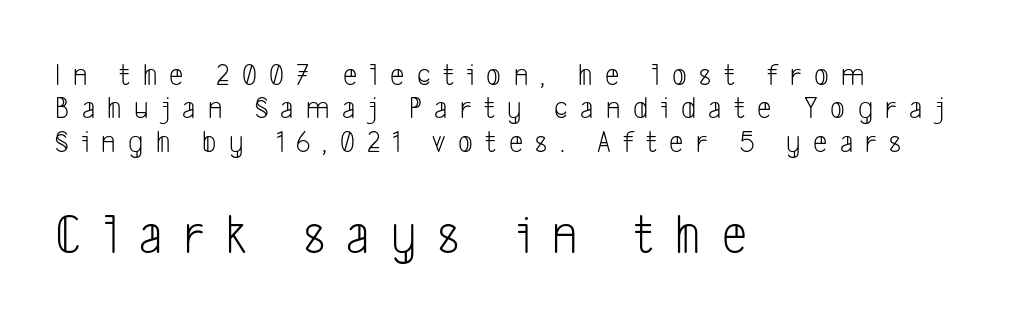
{"serif": "no", "bold": "no", "weight": "light", "width": "condensed", "stroke_contrast": "low", "x_height": "medium", "monospaced": "no", "underline": "no", "align": "left", "line_spacing": "tight", "line_spacing_ratio": 1.04, "letter_spacing": "wide", "letter_spacing_em": 0.39, "larger_block": "second", "size_ratio": 1.75, "glyph_px": 56}
